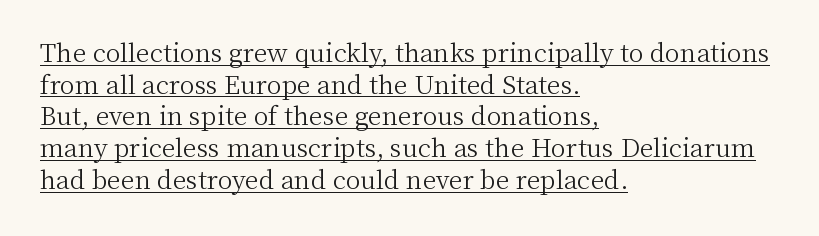
The image shows 25 px text type, upright; set left-aligned, normal line spacing (1.27x), normal letter spacing, underlined.
